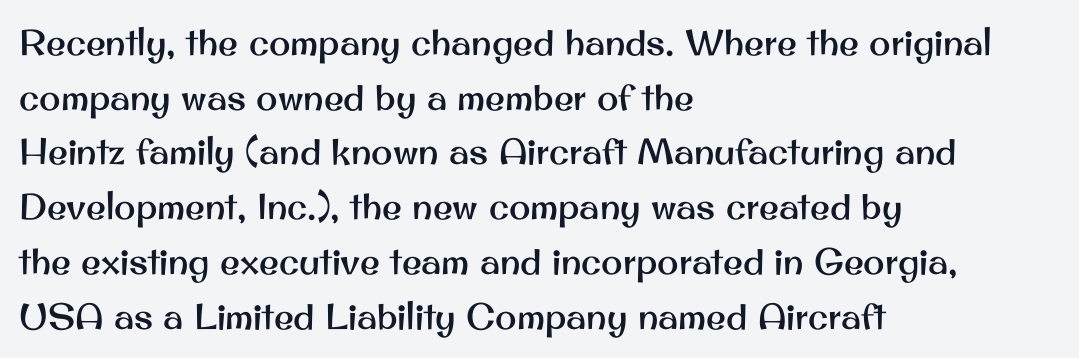
Character widths vary here, with narrow letters taking less room than wide ones. These lines sit exactly where default settings would place them. Layout note: lines flush left. The string is rendered with underlining switched off. Observe the absence of serifs on each vertical stroke in this sample.
